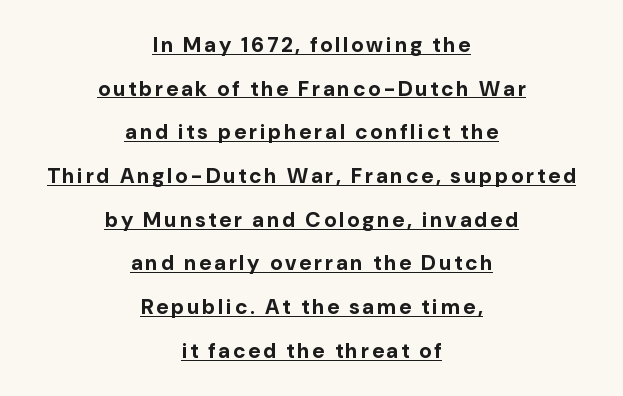
The image shows 21 px bold type, upright; set centered, loose line spacing (2.08x), underlined.
